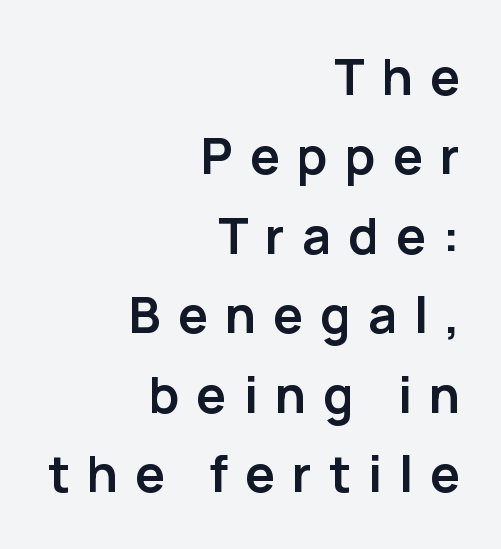
The paragraph shown leans on its right margin. Decoration check: the copy has no underline. Heft: maximum for text — a bold. Interline gaps are of average width in this sample.
